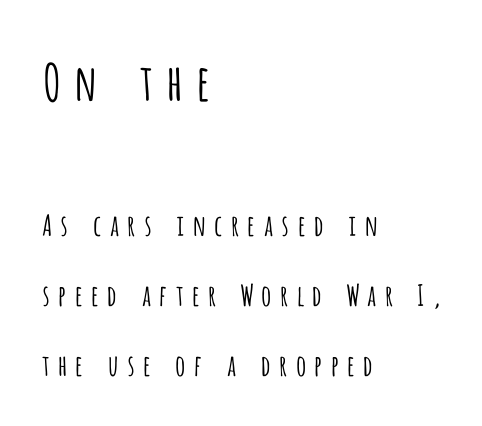
Q: Is the text bold? A: No.
Q: Is the text italic (slanted)? A: No, it is upright.
Q: Is the typeface a serif or a sans-serif typeface? A: Sans-serif.
Q: Is the text underlined? A: No.
Q: How is the paragraph aligned? A: Left-aligned.
Q: Is the spacing between letters normal or unusually wide? A: Unusually wide.
Q: Is the spacing between lines tight, normal or loose? A: Loose.
Q: Which block of text is set in a larger size, the first (top) or the second (bottom)? A: The first (top) one.
Q: Width (condensed, normal, or wide)? A: Condensed.
Q: Stroke contrast? A: Low.
Q: x-height? A: Large.
Q: Monospaced? A: No.
